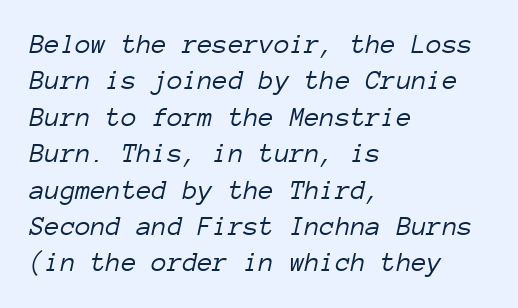
{"italic": "yes", "lean": "right", "slant_degrees": 12, "bold": "no", "weight": "light", "width": "normal", "stroke_contrast": "low", "x_height": "medium", "monospaced": "yes", "underline": "no", "align": "left", "line_spacing": "normal", "line_spacing_ratio": 1.3, "letter_spacing": "normal", "letter_spacing_em": 0.0, "glyph_px": 28}
